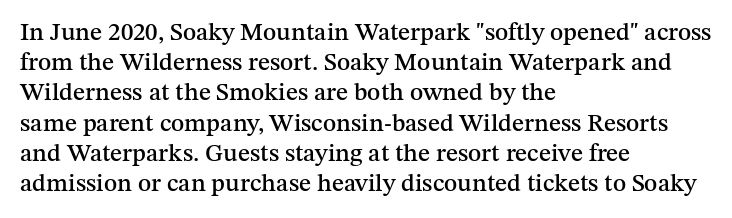
The image shows 25 px text type, upright; set left-aligned, line spacing 1.21x, normal letter spacing, not underlined.
